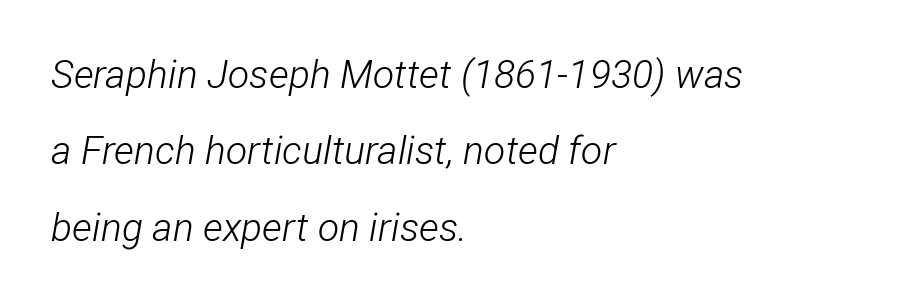
Nothing unusual about the tracking: characters are spaced as the font intends. Regarding leading, the lines here are spaced well apart. Tall strokes in this sample are angled rather than plumb. Stroke mass is kept to a normal reading level or below.
